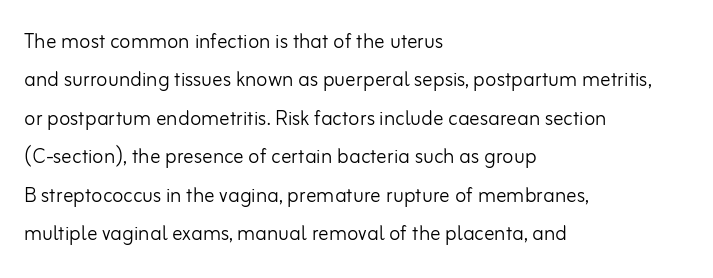
Leftover space on each line is placed entirely after the last word. The font sits on the lighter half of the weight spectrum, regular included. Here the glyphs are tracked normally, forming tight word shapes. Evenly set lines give the paragraph a standard silhouette. The area under the type is left untouched. The letters stand upright; this is a roman face.
